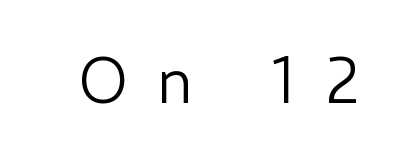
Typographically, this falls in the sans-serif category. A bare baseline throughout the passage. The axis of the letterforms is exactly vertical. How are the letters spaced? Widely, with obvious added tracking. Proportional: the letters do not fall into vertical columns. The face looks like a standard text weight, possibly lighter.
